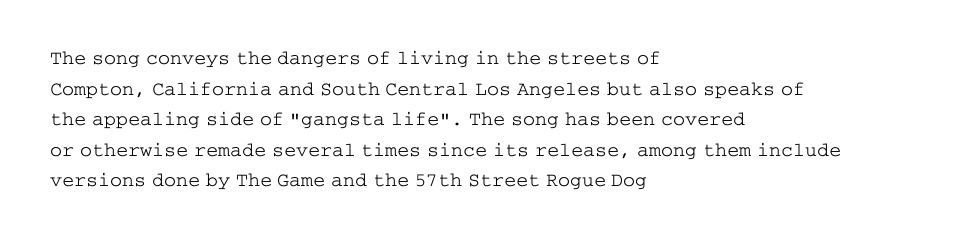
The image shows 20 px text type, upright; set left-aligned, normal line spacing (1.53x), normal letter spacing, not underlined.
